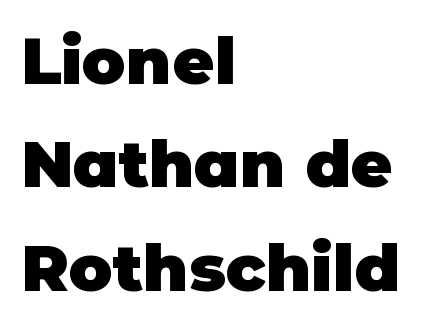
{"serif": "no", "italic": "no", "bold": "yes", "weight": "heavy", "width": "normal", "stroke_contrast": "low", "x_height": "large", "monospaced": "no", "underline": "no", "align": "left", "line_spacing": "normal", "line_spacing_ratio": 1.59, "letter_spacing": "normal", "letter_spacing_em": 0.0, "glyph_px": 65}
